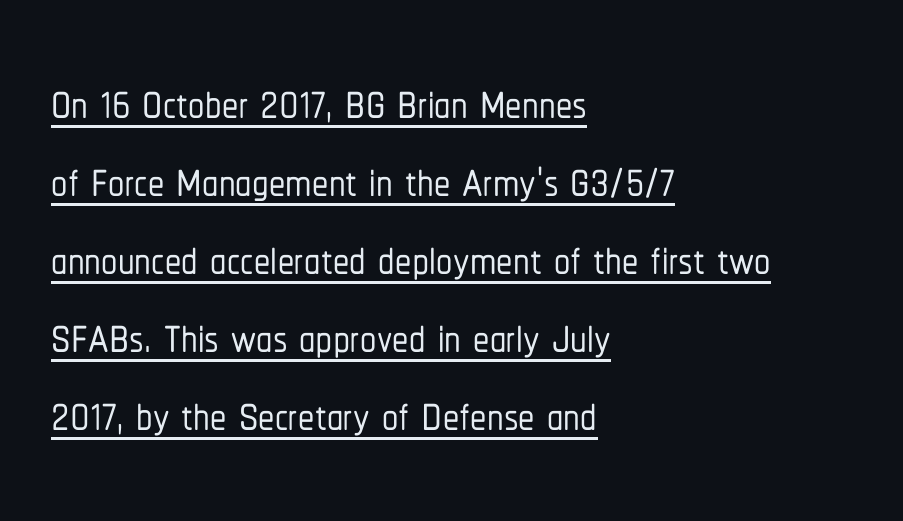
Tall strokes in this sample are plumb rather than angled. The face used here is proportionally spaced, like ordinary book or web type. You can tell from the bare stems that sans-serif type was used. Students, note that the glyphs here touch the page at normal intervals.
